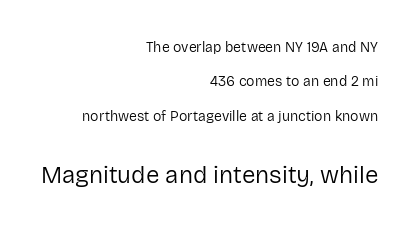
Q: Is the text bold? A: No.
Q: Is the text italic (slanted)? A: No, it is upright.
Q: Is the text underlined? A: No.
Q: How is the paragraph aligned? A: Right-aligned.
Q: Is the spacing between letters normal or unusually wide? A: Normal.
Q: Is the spacing between lines tight, normal or loose? A: Loose.
Q: Which block of text is set in a larger size, the first (top) or the second (bottom)? A: The second (bottom) one.
